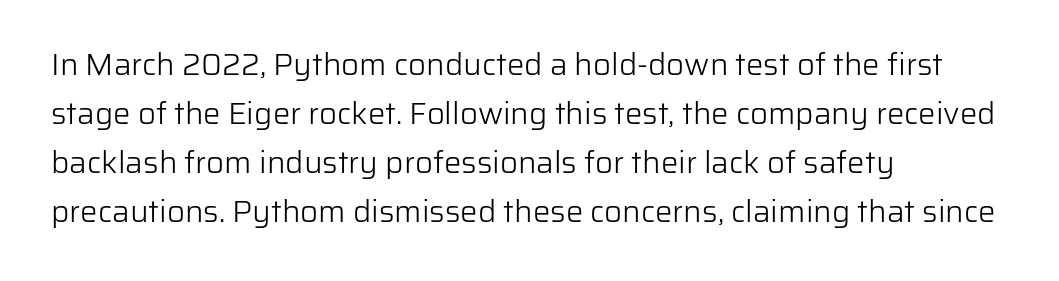
The image shows 31 px light sans-serif type, upright; set left-aligned, normal line spacing (1.58x), normal letter spacing, not underlined; low stroke contrast and a medium x-height.
